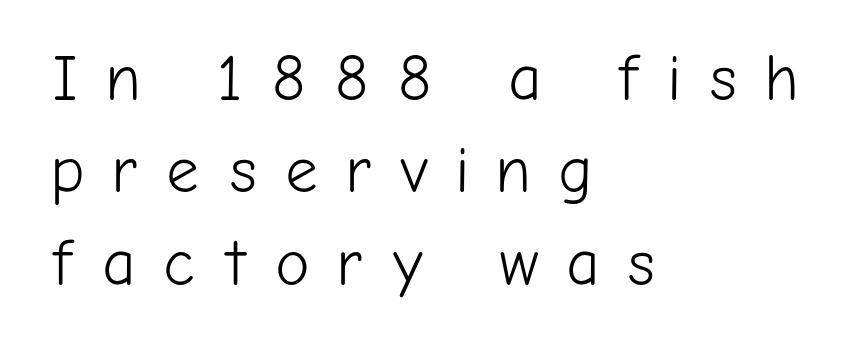
Plain, unruled lines of type. One glance says typical: line gaps are just what's usual. The strokes are not fattened; the text isn't bold. Does the copy run flush right? No — it runs flush left. The letters stand straight up with perfectly vertical stems. Tracking here is generous; glyphs stand well apart from one another.
